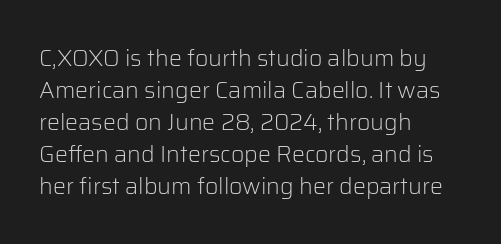
Q: Is the text bold? A: No.
Q: Is the text italic (slanted)? A: No, it is upright.
Q: Is the text underlined? A: No.
Q: How is the paragraph aligned? A: Left-aligned.
Q: Is the spacing between letters normal or unusually wide? A: Normal.
Q: Is the spacing between lines tight, normal or loose? A: Normal.
